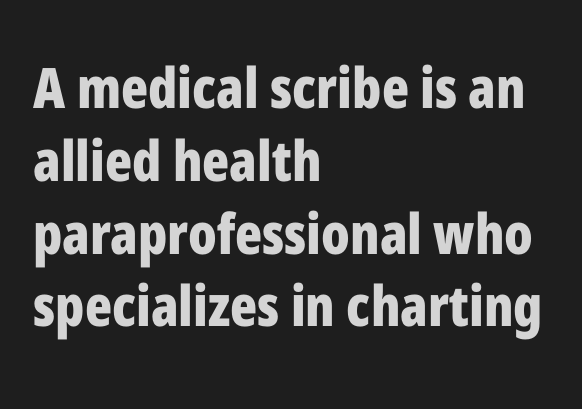
The image shows 56 px bold, condensed sans-serif type, upright; set left-aligned, normal line spacing (1.3x), normal letter spacing, not underlined; low stroke contrast and a medium x-height.
